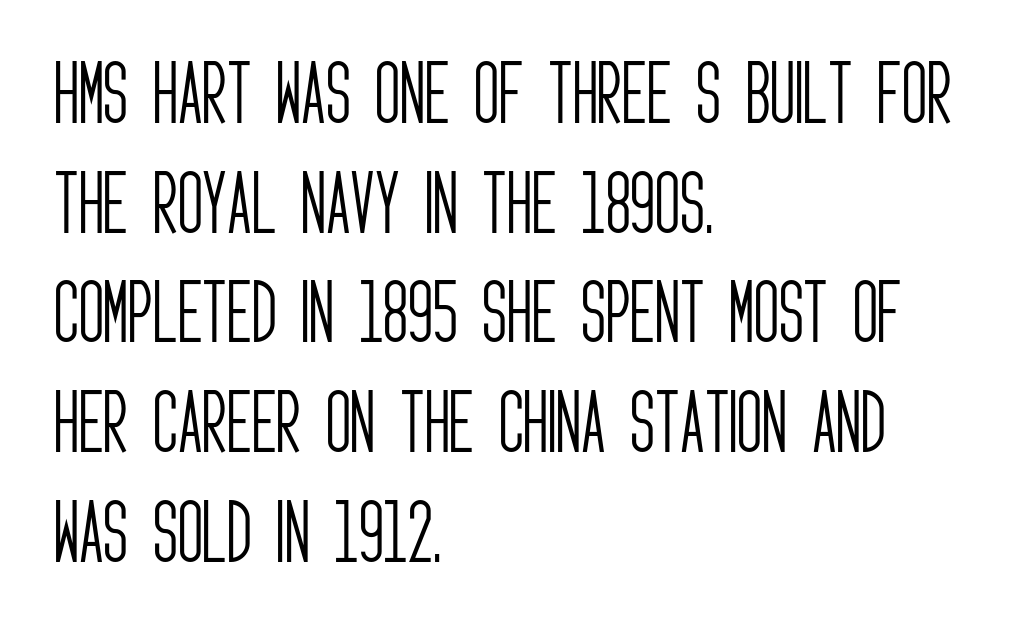
Q: Is the text bold? A: No.
Q: Is the text italic (slanted)? A: No, it is upright.
Q: Is the typeface a serif or a sans-serif typeface? A: Sans-serif.
Q: Is the text underlined? A: No.
Q: How is the paragraph aligned? A: Left-aligned.
Q: Is the spacing between letters normal or unusually wide? A: Normal.
Q: Is the spacing between lines tight, normal or loose? A: Normal.
Q: Width (condensed, normal, or wide)? A: Condensed.
Q: Stroke contrast? A: Low.
Q: x-height? A: Large.
Q: Monospaced? A: No.
